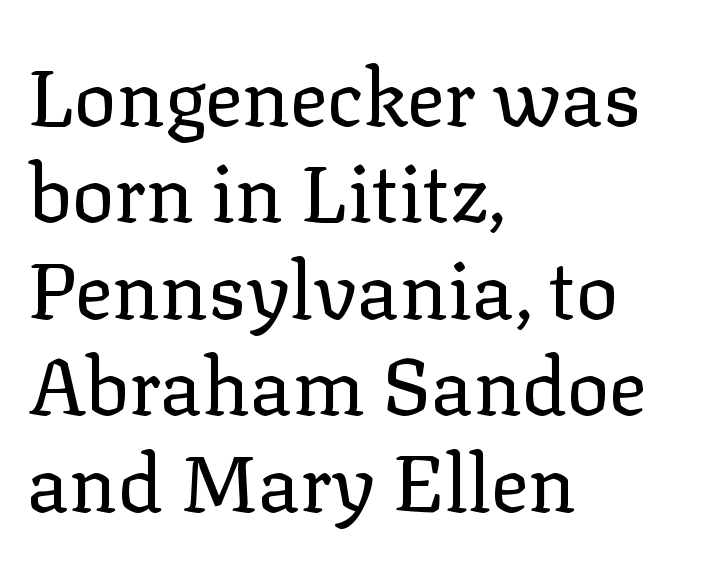
Q: Is the text bold? A: No.
Q: Is the text italic (slanted)? A: No, it is upright.
Q: Is the typeface a serif or a sans-serif typeface? A: Serif.
Q: Is the text underlined? A: No.
Q: How is the paragraph aligned? A: Left-aligned.
Q: Is the spacing between letters normal or unusually wide? A: Normal.
Q: Width (condensed, normal, or wide)? A: Normal.
Q: Stroke contrast? A: Low.
Q: x-height? A: Medium.
Q: Monospaced? A: No.
